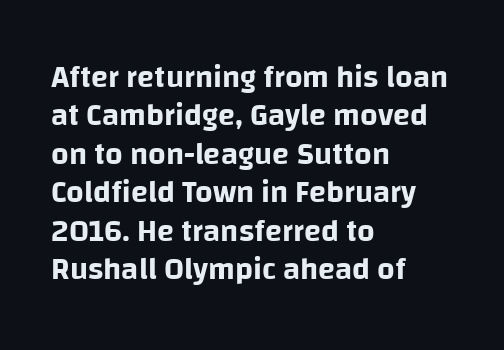
Q: Is the text italic (slanted)? A: No, it is upright.
Q: Is the typeface a serif or a sans-serif typeface? A: Sans-serif.
Q: Is the text underlined? A: No.
Q: How is the paragraph aligned? A: Left-aligned.
Q: Is the spacing between letters normal or unusually wide? A: Normal.
Q: Width (condensed, normal, or wide)? A: Normal.
Q: Stroke contrast? A: Low.
Q: x-height? A: Large.
Q: Monospaced? A: No.
